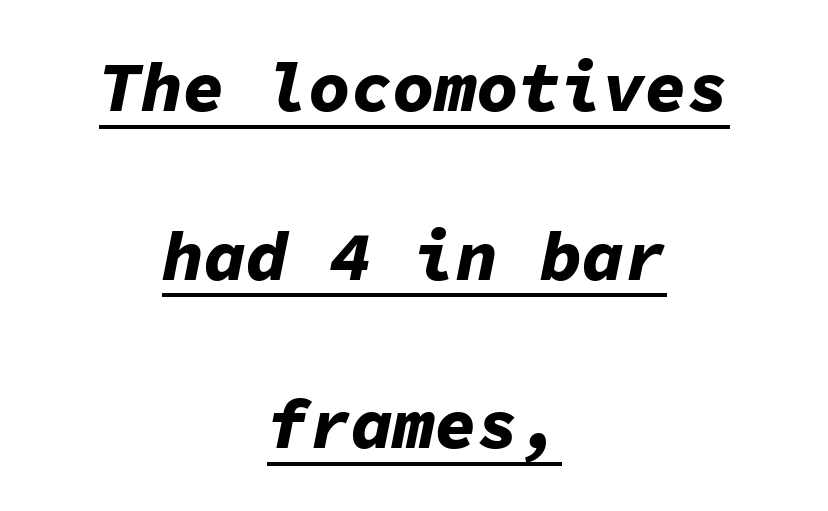
The image shows 70 px bold type, italic (leaning right), monospaced; set centered, loose line spacing (2.41x), normal letter spacing, underlined; low stroke contrast and a medium x-height.
